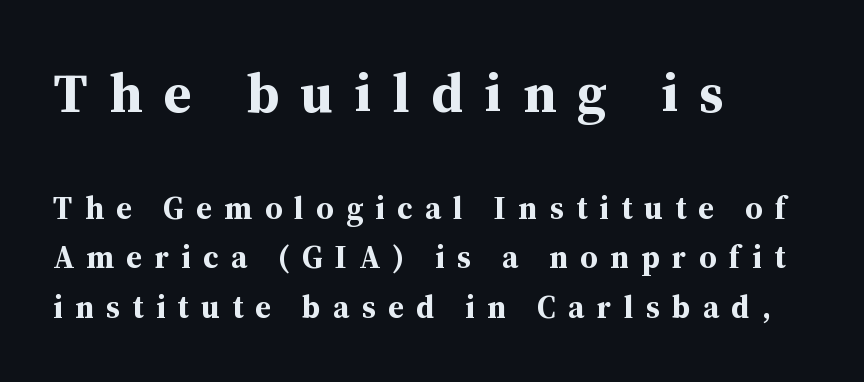
Q: Is the text bold? A: Yes.
Q: Is the text italic (slanted)? A: No, it is upright.
Q: Is the typeface a serif or a sans-serif typeface? A: Serif.
Q: Is the text underlined? A: No.
Q: How is the paragraph aligned? A: Left-aligned.
Q: Is the spacing between letters normal or unusually wide? A: Unusually wide.
Q: Is the spacing between lines tight, normal or loose? A: Normal.
Q: Which block of text is set in a larger size, the first (top) or the second (bottom)? A: The first (top) one.
Q: Width (condensed, normal, or wide)? A: Normal.
Q: Stroke contrast? A: Medium.
Q: x-height? A: Medium.
Q: Monospaced? A: No.
